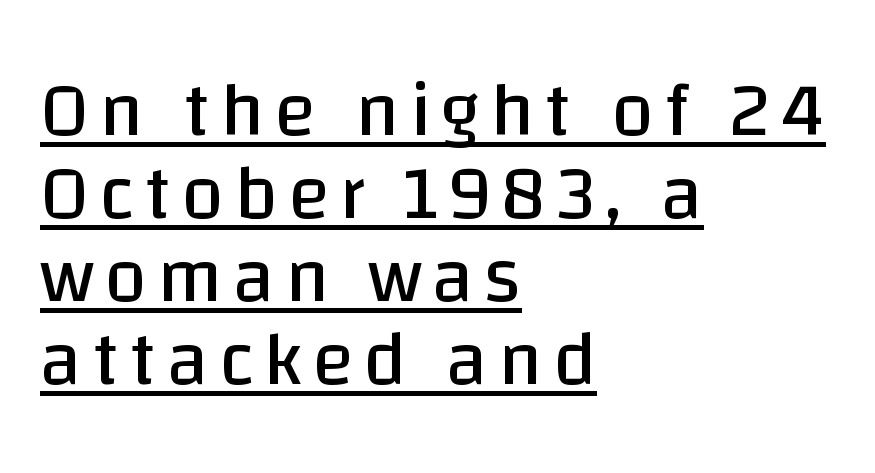
The leading is snug, giving the passage a crowded texture. The passage shown is typed in a proportional face where columns would drift. The sample's only ornament is a line tracing under the words. Nope, not italic — everything's standing straight.
